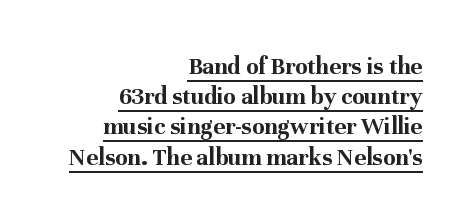
{"italic": "no", "bold": "yes", "underline": "yes", "align": "right", "line_spacing_ratio": 1.21, "letter_spacing": "normal", "letter_spacing_em": 0.0, "glyph_px": 25}
